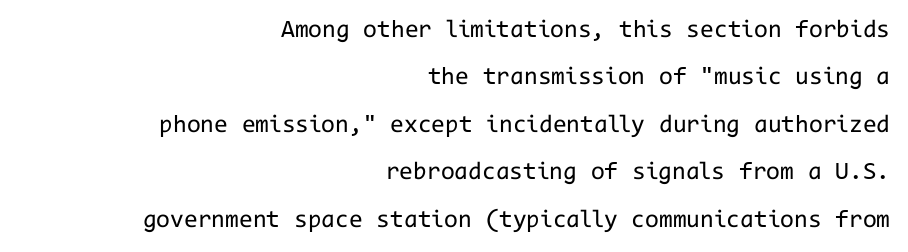
Weight class: somewhere from thin through regular. The paragraph shown leans on its right margin. Does the lettering tilt? It doesn't — this is upright. Letters rest on an invisible, unmarked baseline. Quick note: interline space is abundant.
